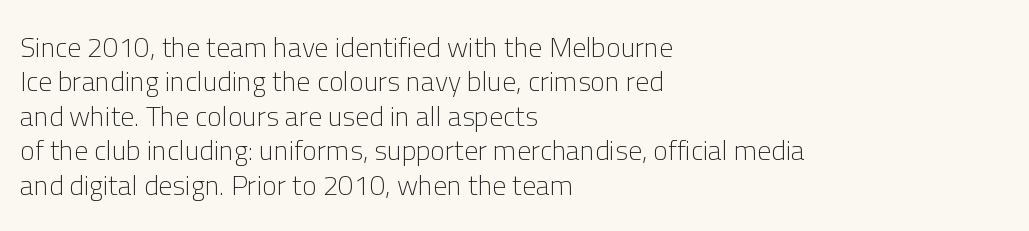
Q: Is the text bold? A: No.
Q: Is the text italic (slanted)? A: No, it is upright.
Q: Is the typeface a serif or a sans-serif typeface? A: Sans-serif.
Q: Is the text underlined? A: No.
Q: How is the paragraph aligned? A: Left-aligned.
Q: Is the spacing between letters normal or unusually wide? A: Normal.
Q: Width (condensed, normal, or wide)? A: Normal.
Q: Stroke contrast? A: Low.
Q: x-height? A: Medium.
Q: Monospaced? A: No.
